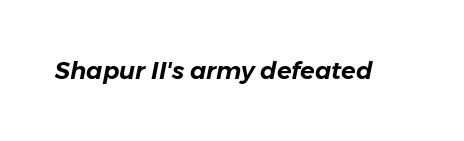
The gap between lines stays unmarked. Yep, that's italic — everything's leaning. Glyph-to-glyph distance matches everyday printed text.
